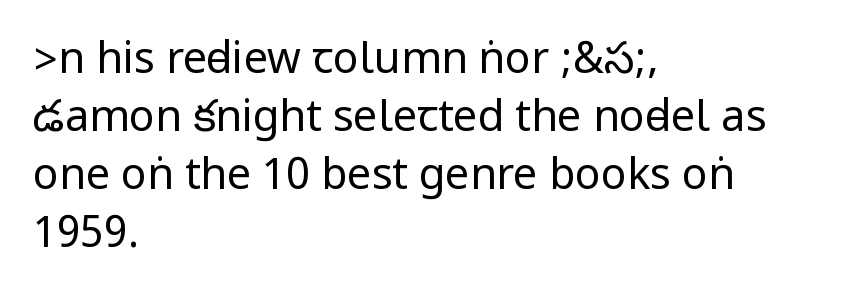
The image shows 43 px regular-weight, condensed sans-serif type, upright; set left-aligned, normal line spacing (1.35x), normal letter spacing, not underlined; low stroke contrast.
